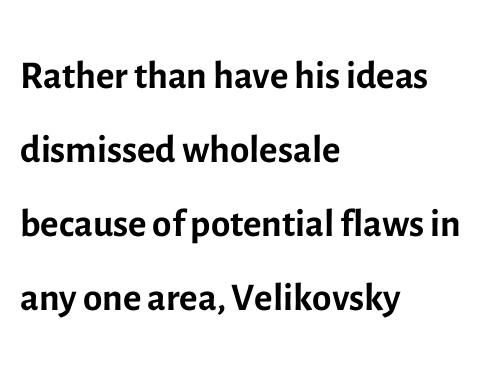
{"serif": "no", "italic": "no", "bold": "no", "weight": "regular", "width": "normal", "x_height": "medium", "monospaced": "no", "underline": "no", "align": "left", "line_spacing": "normal", "line_spacing_ratio": 1.32, "letter_spacing": "normal", "letter_spacing_em": 0.0, "glyph_px": 56}
